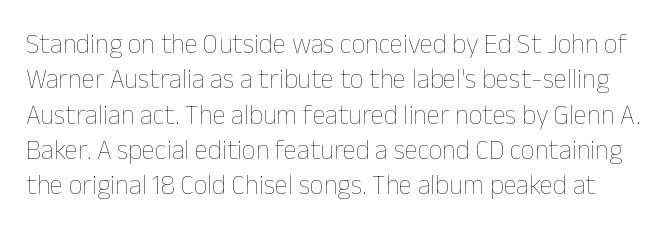
The image shows 27 px text type, upright; set normal line spacing (1.31x), normal letter spacing, not underlined.
